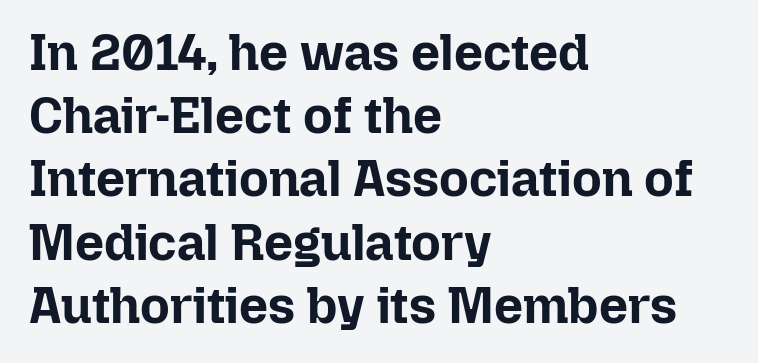
{"italic": "no", "bold": "yes", "weight": "bold", "width": "normal", "stroke_contrast": "low", "x_height": "medium", "monospaced": "no", "underline": "no", "align": "left", "line_spacing_ratio": 1.24, "letter_spacing": "normal", "letter_spacing_em": 0.0, "glyph_px": 51}
